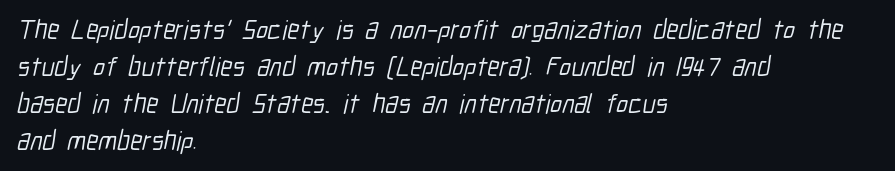
{"underline": "no", "align": "left", "line_spacing": "normal", "line_spacing_ratio": 1.37, "letter_spacing": "normal", "letter_spacing_em": 0.0, "glyph_px": 27}
